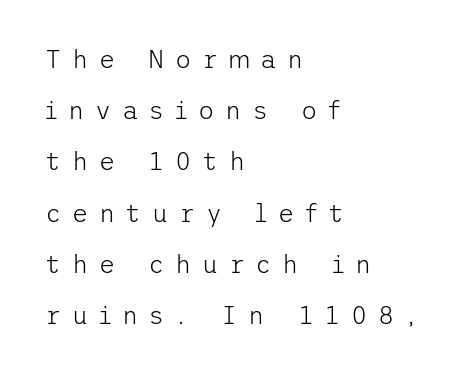
Q: Is the text bold? A: No.
Q: Is the text italic (slanted)? A: No, it is upright.
Q: Is the text underlined? A: No.
Q: How is the paragraph aligned? A: Left-aligned.
Q: Is the spacing between letters normal or unusually wide? A: Unusually wide.
Q: Is the spacing between lines tight, normal or loose? A: Loose.
